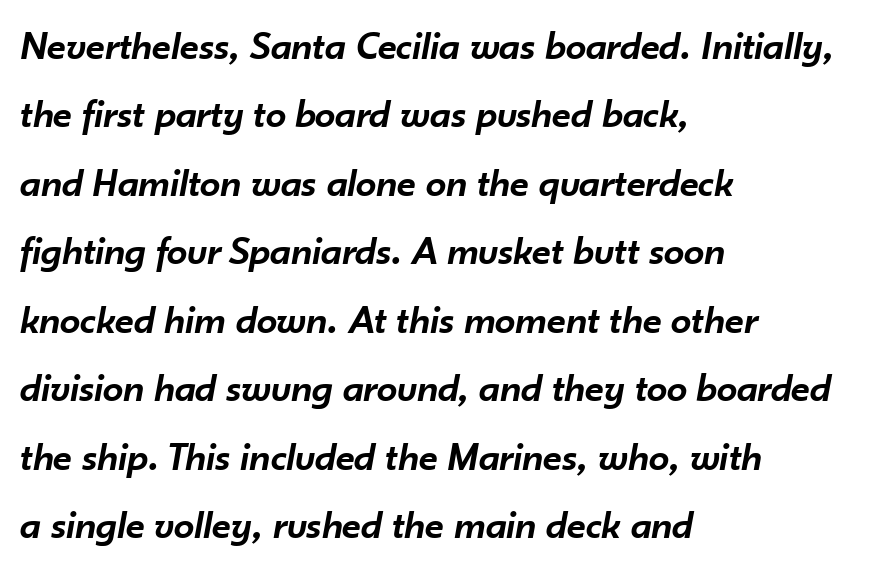
The rendering keeps characters at their native spacing. Is the block centered? No — it sits flush against the left margin. Strokes here are thickened, but only to semibold level. Looks like regular typesetting: each glyph gets only the width it needs.
